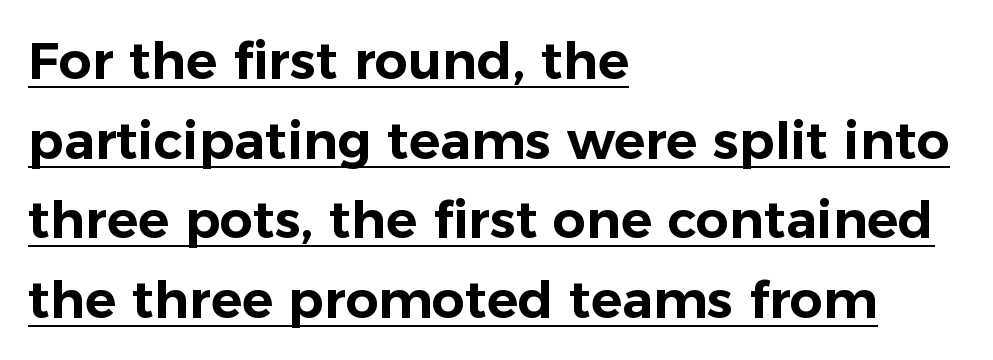
Q: Is the text italic (slanted)? A: No, it is upright.
Q: Is the typeface a serif or a sans-serif typeface? A: Sans-serif.
Q: Is the text underlined? A: Yes.
Q: How is the paragraph aligned? A: Left-aligned.
Q: Is the spacing between letters normal or unusually wide? A: Normal.
Q: Is the spacing between lines tight, normal or loose? A: Normal.
Q: Width (condensed, normal, or wide)? A: Normal.
Q: Stroke contrast? A: Low.
Q: x-height? A: Medium.
Q: Monospaced? A: No.
